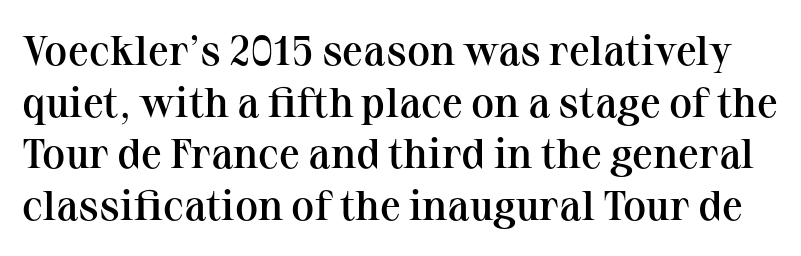
The image shows 42 px semibold serif type, upright; set line spacing 1.23x, normal letter spacing, not underlined; medium stroke contrast and a medium x-height.
